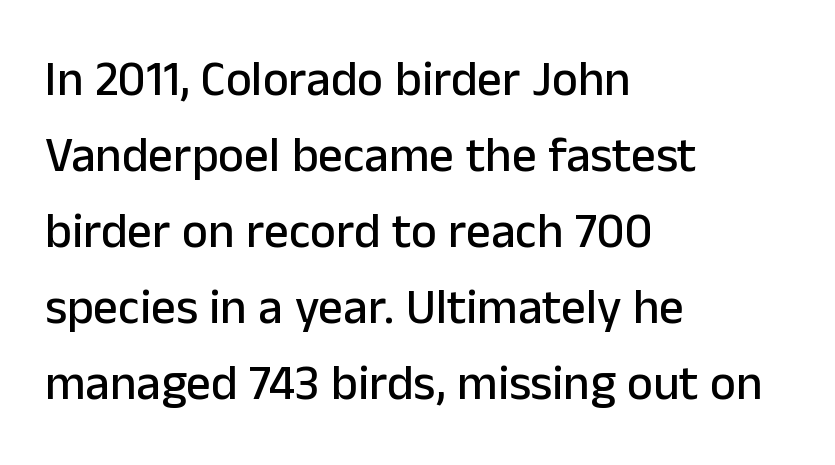
Is this a sans? Yes — the strokes have no serifs. Every character sits straight up, as roman type does. Summary of vertical rhythm: regular, with standard interline spacing. Is this a fixed-width face? No — the glyphs have proportional, varying widths. Quick note: underline off.
